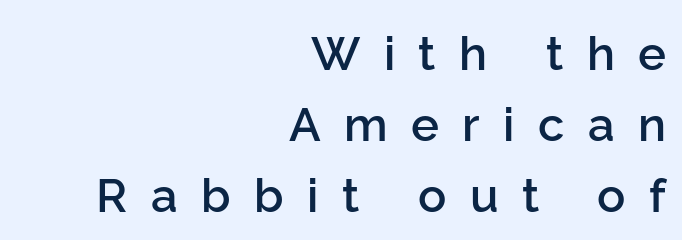
The image shows 47 px semibold sans-serif type, upright; set right-aligned, normal line spacing (1.51x), unusually wide letter spacing (+0.5 em), not underlined; low stroke contrast and a medium x-height.
